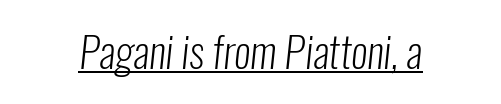
{"serif": "no", "bold": "no", "weight": "light", "width": "condensed", "stroke_contrast": "low", "x_height": "medium", "monospaced": "no", "underline": "yes", "letter_spacing": "normal", "letter_spacing_em": 0.0, "glyph_px": 42}
